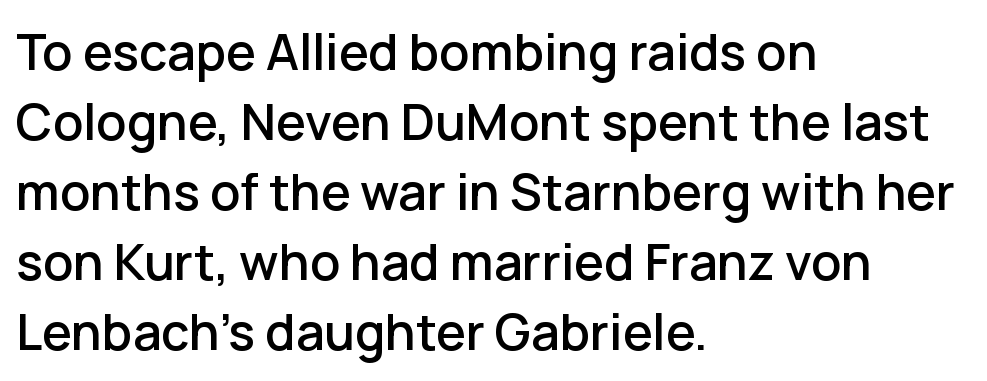
The image shows 50 px sans-serif type, upright; set left-aligned, normal line spacing (1.4x), normal letter spacing, not underlined; low stroke contrast and a medium x-height.
